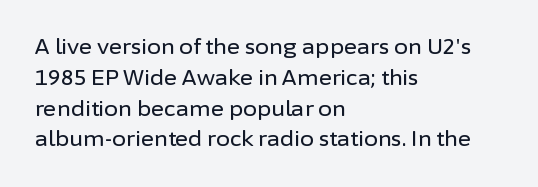
Letter spacing: default. This rendering uses left alignment, leaving the right contour irregular. The axis of the letterforms is exactly vertical. Evenly set lines give the paragraph a standard silhouette.
